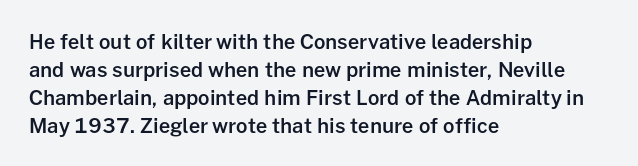
The image shows 20 px text type, upright; set left-aligned, normal line spacing (1.4x), normal letter spacing, not underlined.
